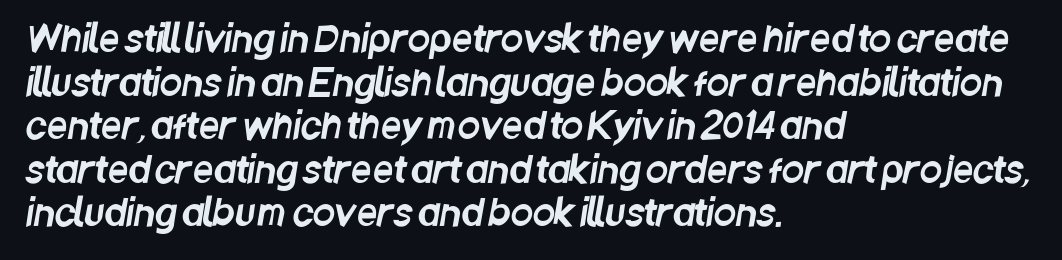
{"serif": "no", "width": "condensed", "stroke_contrast": "low", "x_height": "large", "monospaced": "no", "underline": "no", "align": "left", "line_spacing_ratio": 1.21, "letter_spacing": "normal", "letter_spacing_em": 0.0, "glyph_px": 36}
